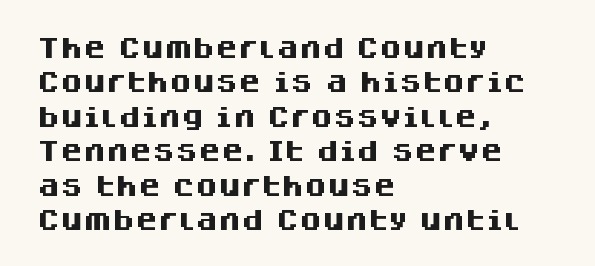
The image shows 23 px bold type, upright; set left-aligned, normal line spacing (1.5x), normal letter spacing, not underlined.
